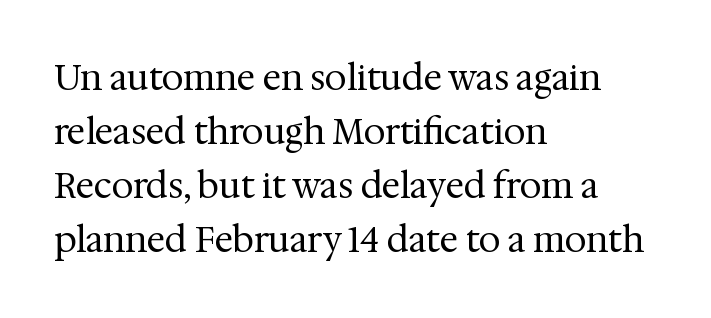
The image shows 35 px regular-weight serif type, upright; set left-aligned, normal line spacing (1.54x), normal letter spacing, not underlined; medium stroke contrast and a medium x-height.
